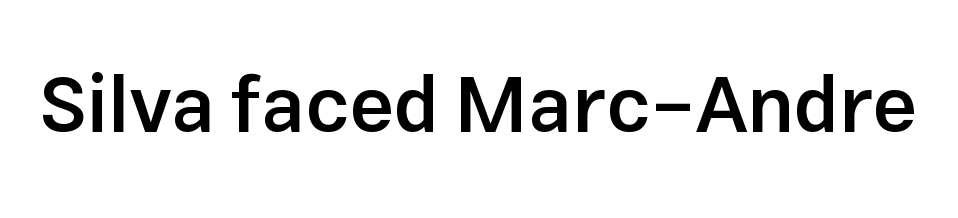
{"serif": "no", "italic": "no", "bold": "semi", "weight": "semibold", "width": "normal", "stroke_contrast": "low", "x_height": "medium", "monospaced": "no", "underline": "no", "letter_spacing": "normal", "letter_spacing_em": 0.0, "glyph_px": 79}
